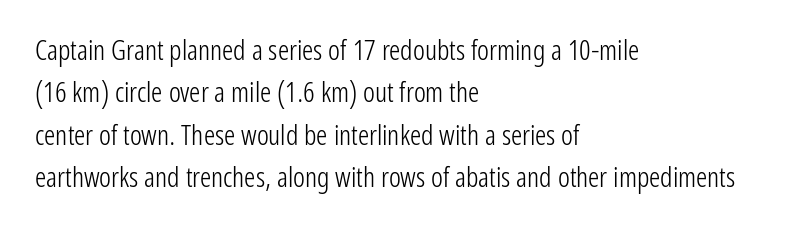
The image shows 28 px light, condensed sans-serif type, upright; set left-aligned, normal line spacing (1.51x), normal letter spacing, not underlined; low stroke contrast and a medium x-height.
